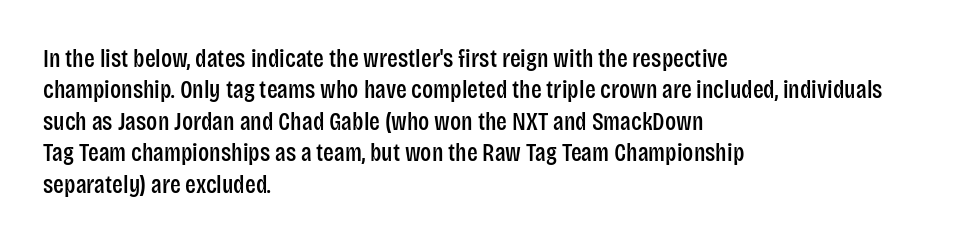
The image shows 25 px text type, upright; set left-aligned, normal line spacing (1.26x), normal letter spacing, not underlined.
